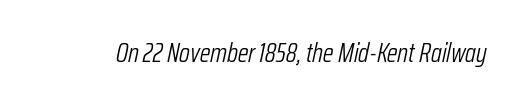
Q: Is the text bold? A: No.
Q: Is the text italic (slanted)? A: Yes, it leans right by about 12 degrees.
Q: Is the text underlined? A: No.
Q: Is the spacing between letters normal or unusually wide? A: Normal.
